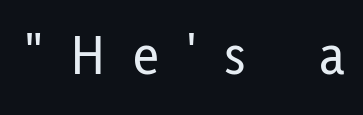
Unmarked baselines from the first word to the last. How are the letters spaced? Widely, with obvious added tracking. No feet cap the strokes, marking this as sans-serif type. Is this a fixed-width face? No — the glyphs have proportional, varying widths. Quick note: not italic, upright.
